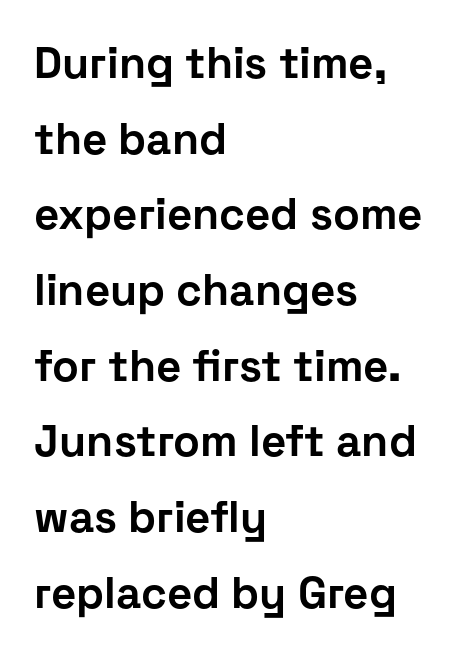
{"serif": "no", "italic": "no", "bold": "yes", "weight": "bold", "width": "normal", "stroke_contrast": "low", "x_height": "medium", "monospaced": "no", "underline": "no", "align": "left", "line_spacing_ratio": 1.72, "letter_spacing": "normal", "letter_spacing_em": 0.0, "glyph_px": 44}
